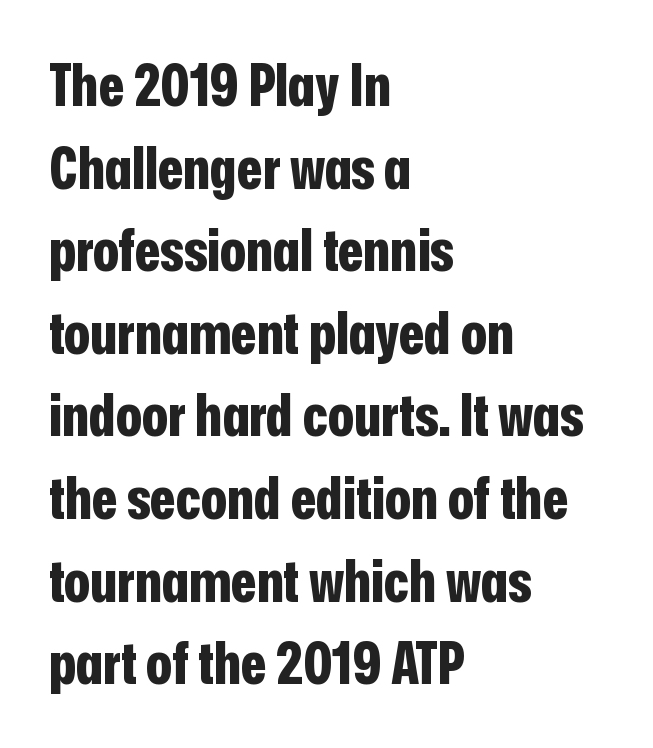
On the weight axis this lands at bold, roughly 700. Baseline-to-baseline distance is the conventional proportion of letter height. Short note: letters normally spaced. Where is the straight margin? On the left. A typesetter would label this face a sans. Honestly, there is no underline to notice here at all.
